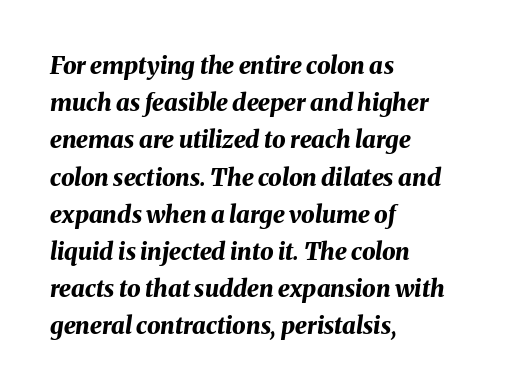
The image shows 24 px bold type, italic (leaning right); set left-aligned, normal line spacing (1.55x), normal letter spacing, not underlined.
